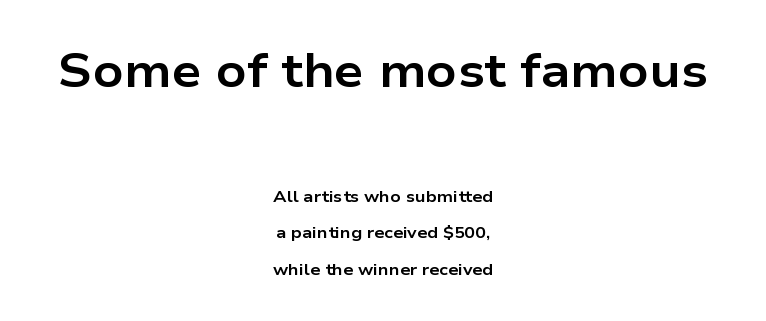
{"serif": "no", "italic": "no", "bold": "yes", "weight": "bold", "width": "wide", "stroke_contrast": "low", "x_height": "medium", "monospaced": "no", "underline": "no", "align": "center", "line_spacing": "loose", "line_spacing_ratio": 2.3, "letter_spacing": "normal", "letter_spacing_em": 0.0, "larger_block": "first", "size_ratio": 2.94, "glyph_px": 47}
